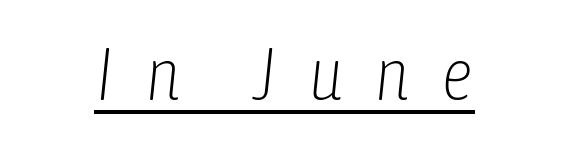
Q: Is the text bold? A: No.
Q: Is the text italic (slanted)? A: Yes, it leans right by about 6 degrees.
Q: Is the text underlined? A: Yes.
Q: How is the paragraph aligned? A: Centered.
Q: Is the spacing between letters normal or unusually wide? A: Unusually wide.
Q: Width (condensed, normal, or wide)? A: Condensed.
Q: Stroke contrast? A: Low.
Q: x-height? A: Medium.
Q: Monospaced? A: No.
